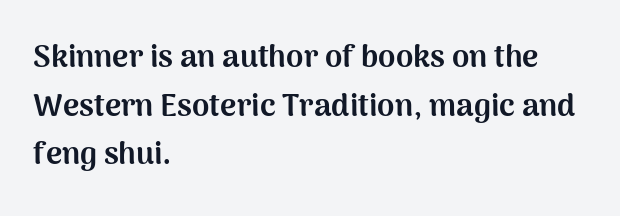
Each word holds together tightly as a unit, with standard inter-letter gaps. Nope, not italic — everything's standing straight. The rendering uses a moderate line-height, typical for paragraphs. Here the designer chose a conventional face with non-uniform glyph widths.
